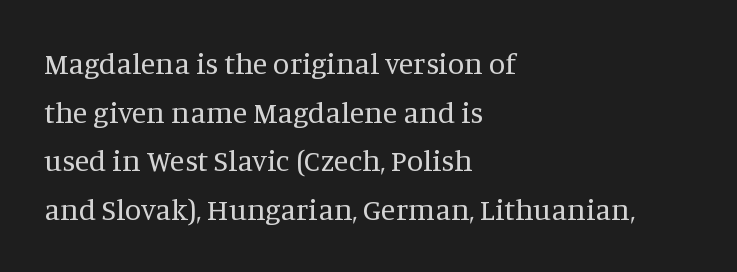
{"serif": "yes", "italic": "no", "bold": "no", "weight": "regular", "width": "normal", "stroke_contrast": "medium", "x_height": "large", "monospaced": "no", "underline": "no", "align": "left", "line_spacing": "normal", "line_spacing_ratio": 1.62, "letter_spacing": "normal", "letter_spacing_em": 0.0, "glyph_px": 30}
